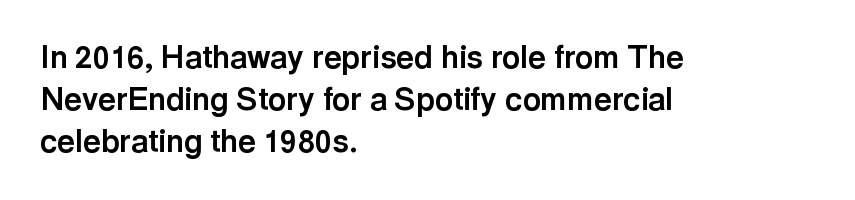
A sans-serif font was chosen for this passage. Short note: letters normally spaced. Rule under the text: the space is simply empty. Think of a printed novel: that variable character pitch is what you see here. One-word summary of the alignment: left.
